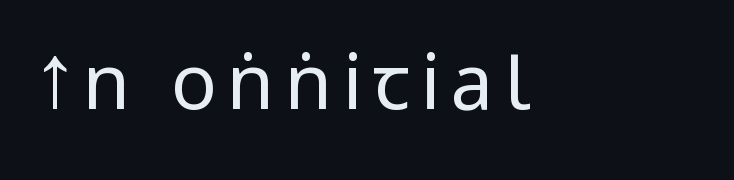
The image shows 76 px regular-weight, condensed sans-serif type, upright; set left-aligned, not underlined; low stroke contrast.
